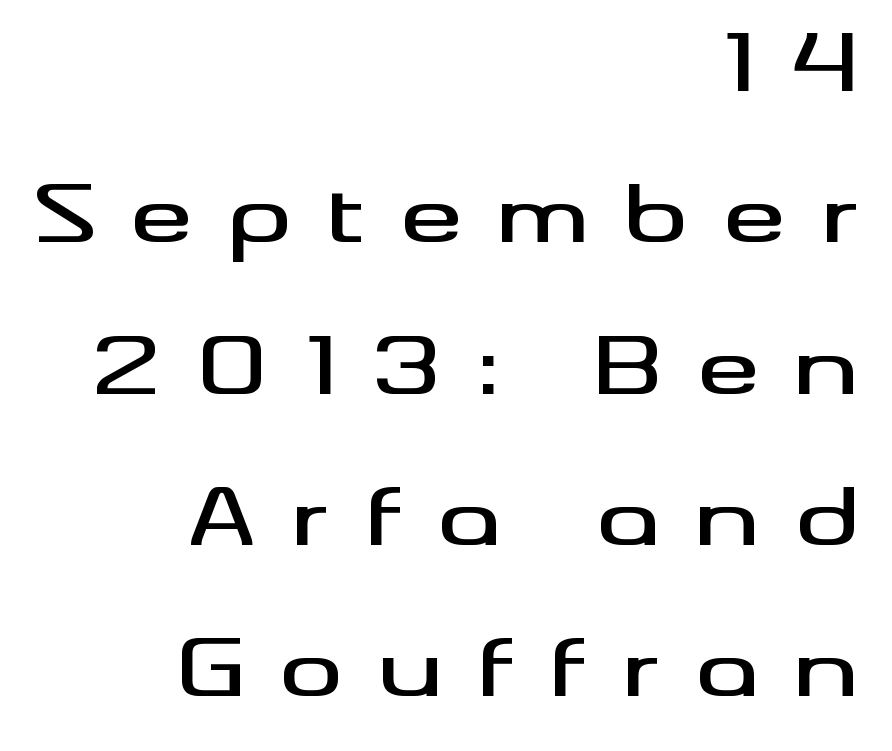
{"serif": "no", "italic": "no", "width": "wide", "stroke_contrast": "medium", "x_height": "small", "monospaced": "no", "underline": "no", "align": "right", "line_spacing": "loose", "line_spacing_ratio": 1.94, "letter_spacing": "wide", "letter_spacing_em": 0.45, "glyph_px": 78}
